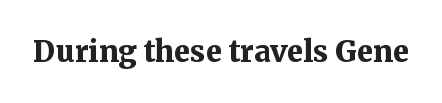
Tracking here is standard; glyphs follow each other at the usual distance. This sample has the flowing, uneven cadence of proportional lettering. Letters rest on an invisible, unmarked baseline. Characters remain perfectly vertical along every line. Serifs: yes, visible at the terminals of the letterforms.
